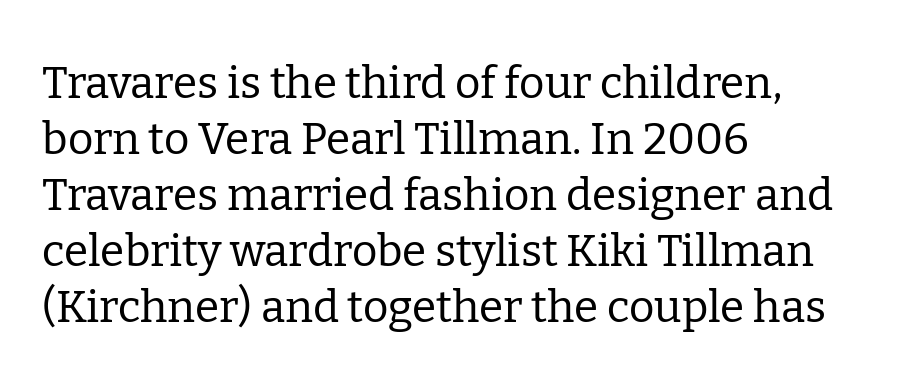
Q: Is the text bold? A: No.
Q: Is the text italic (slanted)? A: No, it is upright.
Q: Is the typeface a serif or a sans-serif typeface? A: Serif.
Q: Is the text underlined? A: No.
Q: How is the paragraph aligned? A: Left-aligned.
Q: Is the spacing between letters normal or unusually wide? A: Normal.
Q: Is the spacing between lines tight, normal or loose? A: Normal.
Q: Width (condensed, normal, or wide)? A: Normal.
Q: Stroke contrast? A: Low.
Q: x-height? A: Medium.
Q: Monospaced? A: No.
